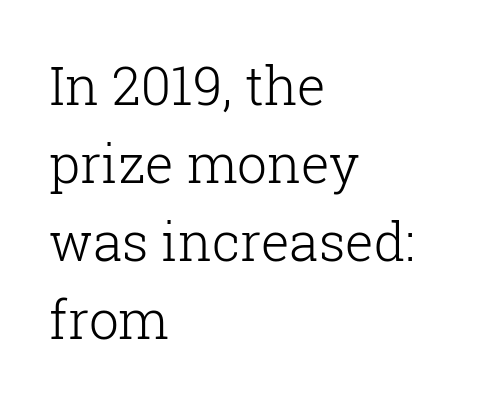
The image shows 53 px light serif type, upright; set left-aligned, normal line spacing (1.47x), normal letter spacing, not underlined; low stroke contrast and a medium x-height.
